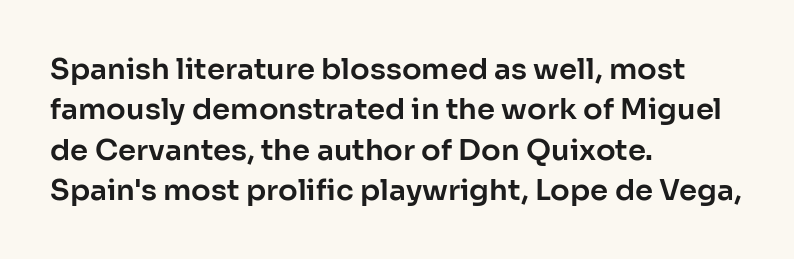
{"serif": "no", "italic": "no", "width": "normal", "stroke_contrast": "low", "x_height": "medium", "monospaced": "no", "underline": "no", "align": "left", "line_spacing": "normal", "line_spacing_ratio": 1.39, "letter_spacing": "normal", "letter_spacing_em": 0.0, "glyph_px": 29}
